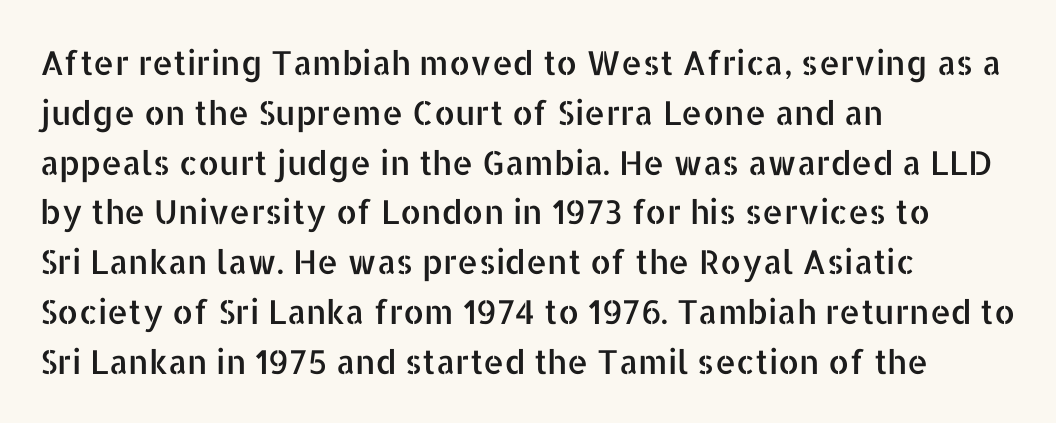
Q: Is the text italic (slanted)? A: No, it is upright.
Q: Is the typeface a serif or a sans-serif typeface? A: Sans-serif.
Q: Is the text underlined? A: No.
Q: How is the paragraph aligned? A: Left-aligned.
Q: Is the spacing between letters normal or unusually wide? A: Normal.
Q: Is the spacing between lines tight, normal or loose? A: Normal.
Q: Width (condensed, normal, or wide)? A: Normal.
Q: Stroke contrast? A: Low.
Q: x-height? A: Medium.
Q: Monospaced? A: No.
